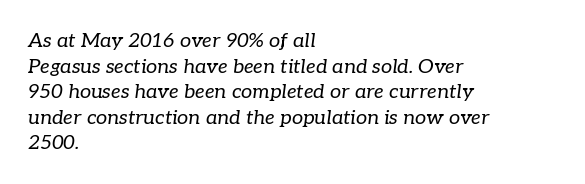
The image shows 20 px text type, italic (leaning right); set left-aligned, normal line spacing (1.28x), normal letter spacing, not underlined.
